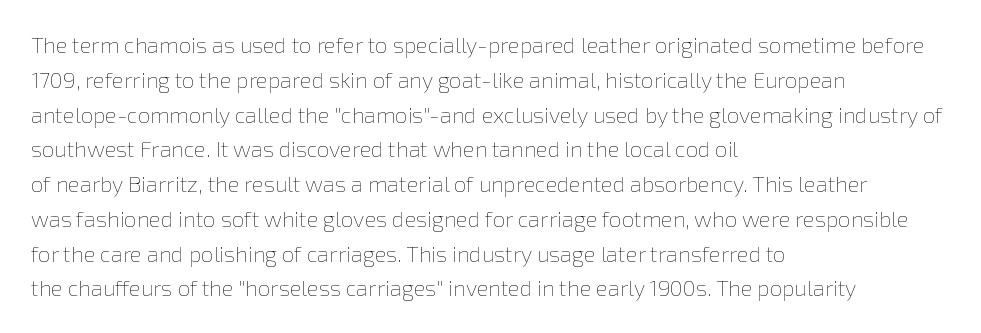
{"italic": "no", "bold": "no", "underline": "no", "align": "left", "line_spacing": "normal", "line_spacing_ratio": 1.58, "letter_spacing": "normal", "letter_spacing_em": 0.0, "glyph_px": 22}
